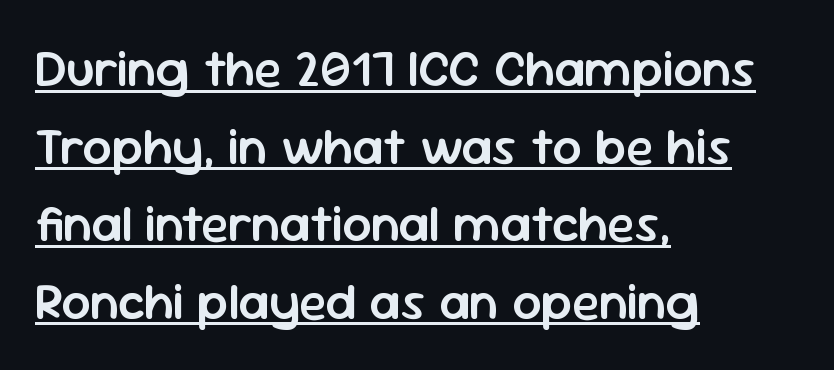
The image shows 51 px semibold sans-serif type, upright; set left-aligned, normal line spacing (1.52x), normal letter spacing, underlined; low stroke contrast and a medium x-height.
